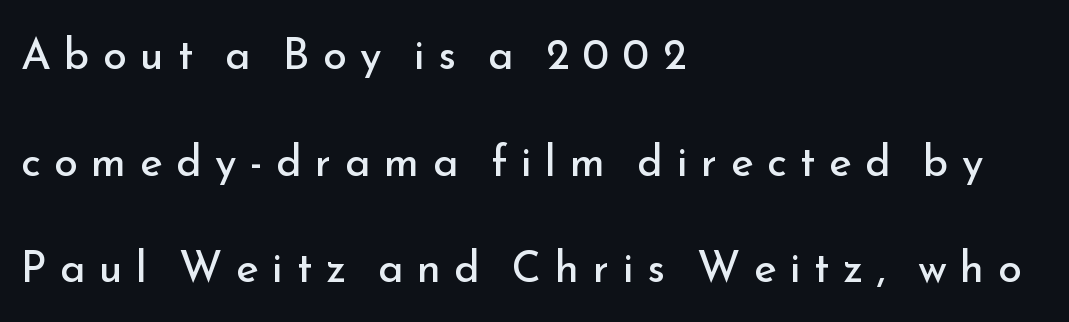
A light-to-regular cut is what we see here. Widely set lines give the paragraph a tall, airy silhouette. The lettering holds an erect, upright posture throughout. Short note: letters widely spaced. Beneath every word, the page is bare. Leftover space on each line is placed entirely after the last word.
